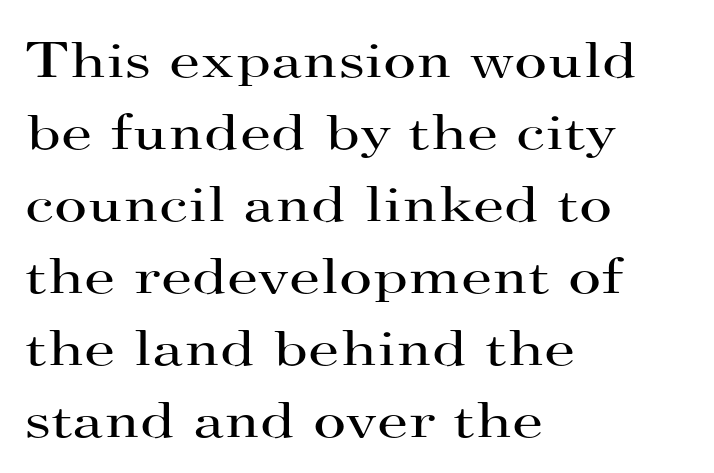
The image shows 51 px regular-weight, wide serif type, upright; set left-aligned, normal line spacing (1.41x), normal letter spacing, not underlined; high stroke contrast and a small x-height.
